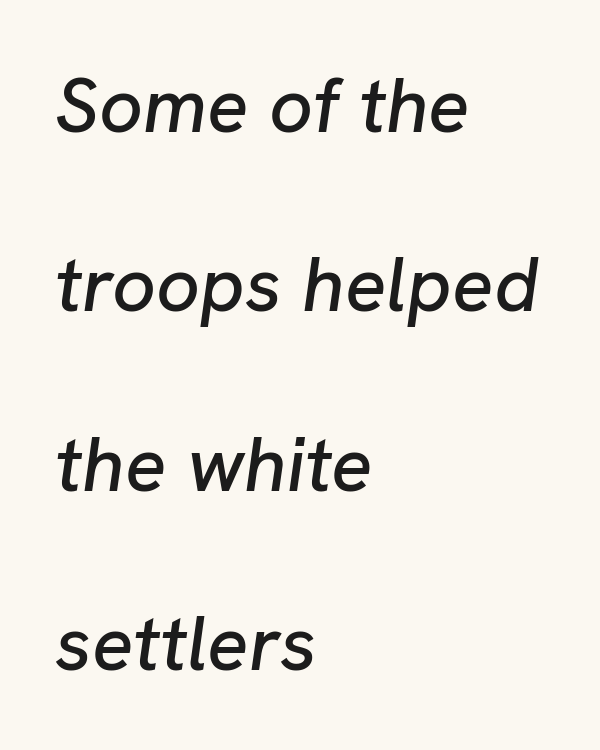
The image shows 77 px text type, italic (leaning right); set left-aligned, loose line spacing (2.33x), normal letter spacing, not underlined; low stroke contrast and a medium x-height.
